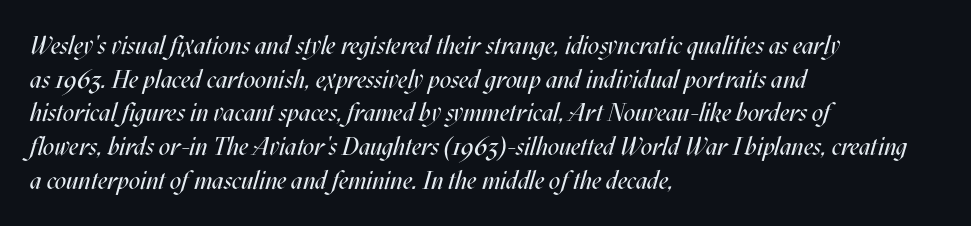
The image shows 25 px text type, italic (leaning right); set left-aligned, normal line spacing (1.35x), normal letter spacing, not underlined.
